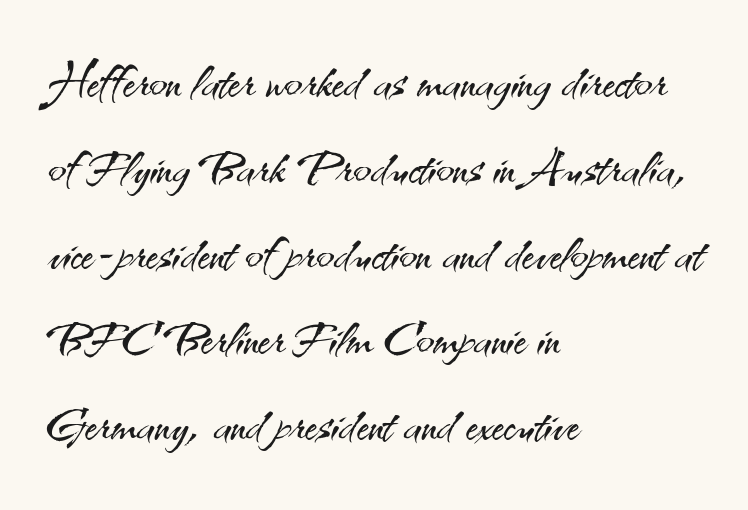
Q: Is the text bold? A: No.
Q: Is the text italic (slanted)? A: Yes.
Q: Is the typeface a serif or a sans-serif typeface? A: Sans-serif.
Q: Is the text underlined? A: No.
Q: How is the paragraph aligned? A: Left-aligned.
Q: Is the spacing between letters normal or unusually wide? A: Normal.
Q: Is the spacing between lines tight, normal or loose? A: Normal.
Q: Width (condensed, normal, or wide)? A: Normal.
Q: Stroke contrast? A: Medium.
Q: x-height? A: Small.
Q: Monospaced? A: No.
